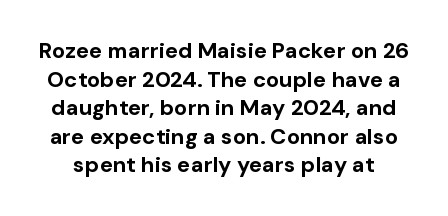
The image shows 22 px bold type, upright; set normal line spacing (1.3x), normal letter spacing, not underlined.
